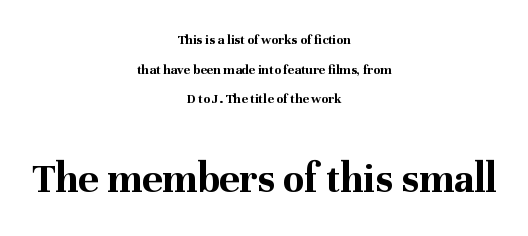
Q: Is the text bold? A: Yes.
Q: Is the text italic (slanted)? A: No, it is upright.
Q: Is the typeface a serif or a sans-serif typeface? A: Serif.
Q: Is the text underlined? A: No.
Q: How is the paragraph aligned? A: Centered.
Q: Is the spacing between letters normal or unusually wide? A: Normal.
Q: Is the spacing between lines tight, normal or loose? A: Loose.
Q: Which block of text is set in a larger size, the first (top) or the second (bottom)? A: The second (bottom) one.
Q: Width (condensed, normal, or wide)? A: Normal.
Q: Stroke contrast? A: Medium.
Q: x-height? A: Medium.
Q: Monospaced? A: No.
